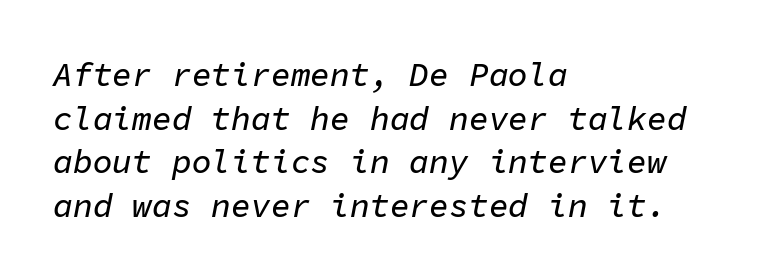
Here the designer chose a console-style face with uniform glyph widths. This sample is left-justified, so line endings fall wherever the words run out. The font's italic variant was chosen for this text. Any mark beneath the type? The region is blank. A typesetter would call this leading conventional body-copy spacing. How are the letters spaced? Ordinarily, with no added tracking.
